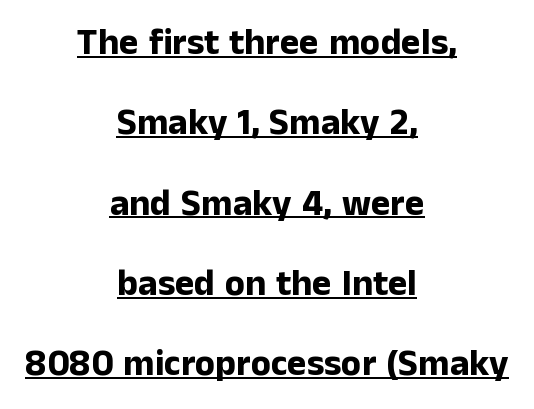
The rendering keeps characters at their native spacing. Every character sits straight up, as roman type does. Centered paragraph, ragged on both sides. This block would shrink considerably if given ordinary leading; it's expanded now.
